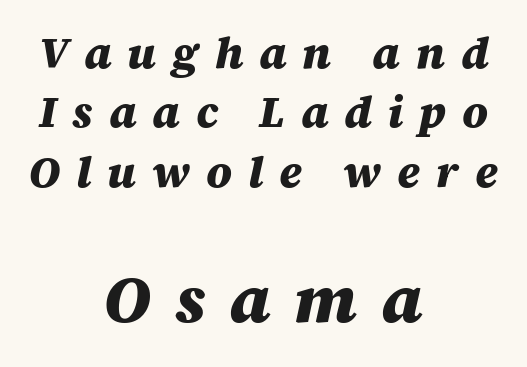
Q: Is the text bold? A: Yes.
Q: Is the text italic (slanted)? A: Yes, it leans right by about 12 degrees.
Q: Is the text underlined? A: No.
Q: How is the paragraph aligned? A: Centered.
Q: Is the spacing between letters normal or unusually wide? A: Unusually wide.
Q: Is the spacing between lines tight, normal or loose? A: Normal.
Q: Which block of text is set in a larger size, the first (top) or the second (bottom)? A: The second (bottom) one.
Q: Width (condensed, normal, or wide)? A: Normal.
Q: Stroke contrast? A: Medium.
Q: x-height? A: Large.
Q: Monospaced? A: No.
